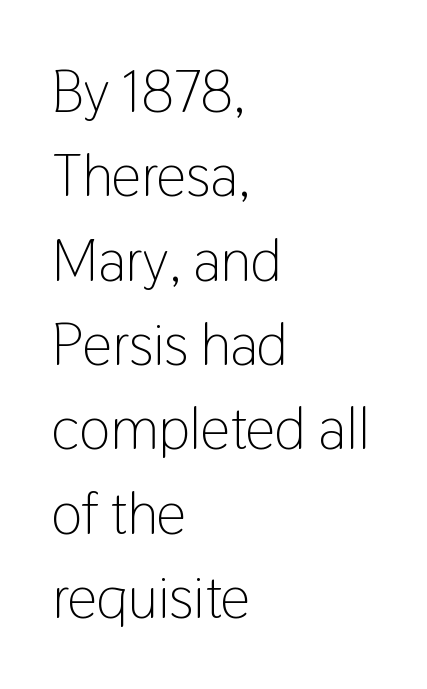
Q: Is the text bold? A: No.
Q: Is the text italic (slanted)? A: No, it is upright.
Q: Is the typeface a serif or a sans-serif typeface? A: Sans-serif.
Q: Is the text underlined? A: No.
Q: How is the paragraph aligned? A: Left-aligned.
Q: Is the spacing between letters normal or unusually wide? A: Normal.
Q: Is the spacing between lines tight, normal or loose? A: Normal.
Q: Width (condensed, normal, or wide)? A: Condensed.
Q: Stroke contrast? A: Low.
Q: x-height? A: Medium.
Q: Monospaced? A: No.
